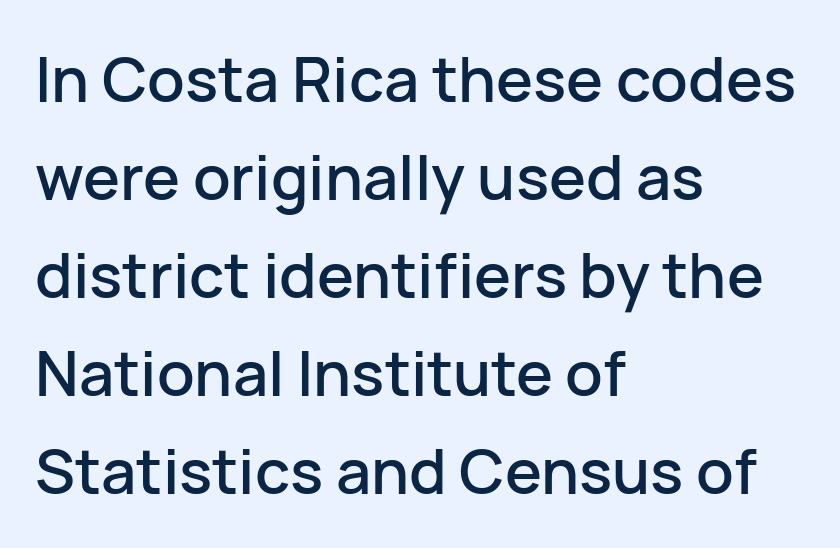
{"serif": "no", "italic": "no", "width": "normal", "stroke_contrast": "low", "x_height": "medium", "monospaced": "no", "underline": "no", "align": "left", "line_spacing": "normal", "line_spacing_ratio": 1.58, "letter_spacing": "normal", "letter_spacing_em": 0.0, "glyph_px": 62}
